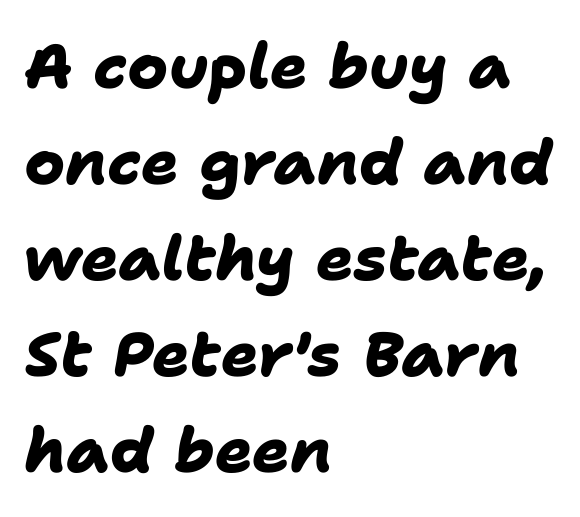
{"serif": "no", "bold": "yes", "weight": "heavy", "width": "normal", "stroke_contrast": "low", "x_height": "medium", "monospaced": "no", "underline": "no", "align": "left", "line_spacing": "normal", "line_spacing_ratio": 1.55, "letter_spacing": "normal", "letter_spacing_em": 0.0, "glyph_px": 62}
